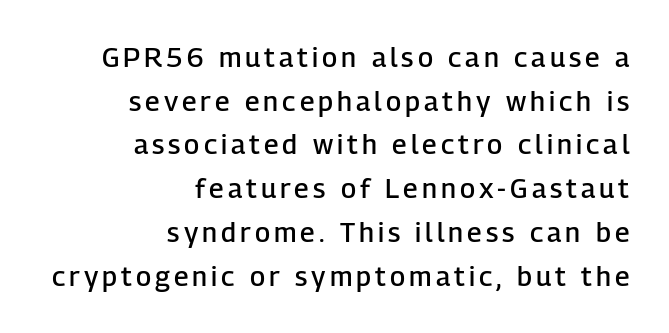
Q: Is the text bold? A: Semi-bold.
Q: Is the text italic (slanted)? A: No, it is upright.
Q: Is the text underlined? A: No.
Q: How is the paragraph aligned? A: Right-aligned.
Q: Is the spacing between lines tight, normal or loose? A: Normal.
